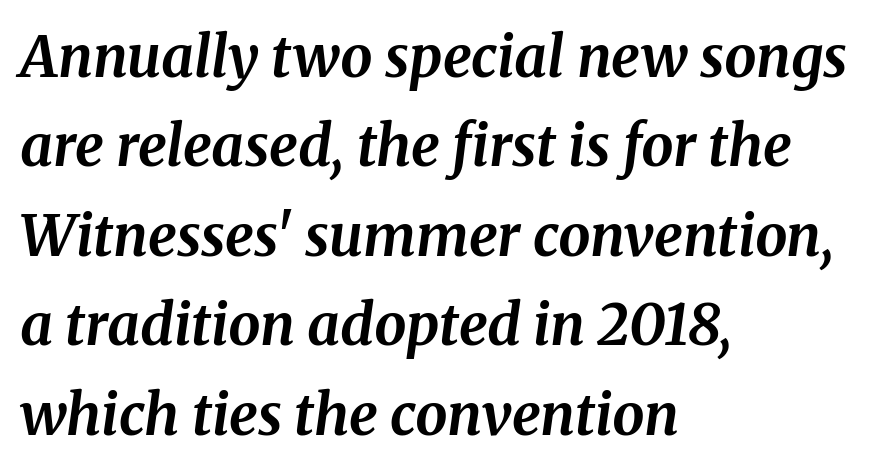
Q: Is the text bold? A: Yes.
Q: Is the text italic (slanted)? A: Yes, it leans right by about 8 degrees.
Q: Is the typeface a serif or a sans-serif typeface? A: Serif.
Q: Is the text underlined? A: No.
Q: How is the paragraph aligned? A: Left-aligned.
Q: Is the spacing between letters normal or unusually wide? A: Normal.
Q: Is the spacing between lines tight, normal or loose? A: Normal.
Q: Width (condensed, normal, or wide)? A: Normal.
Q: Stroke contrast? A: Medium.
Q: x-height? A: Medium.
Q: Monospaced? A: No.
